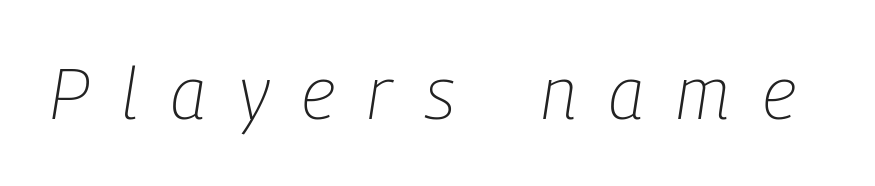
{"italic": "yes", "lean": "right", "slant_degrees": 9, "bold": "no", "weight": "light", "width": "condensed", "stroke_contrast": "low", "x_height": "medium", "monospaced": "no", "underline": "no", "letter_spacing": "wide", "letter_spacing_em": 0.47, "glyph_px": 71}
